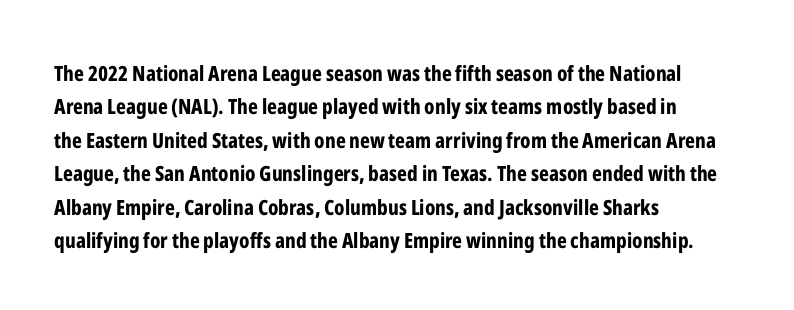
Q: Is the text bold? A: Yes.
Q: Is the text italic (slanted)? A: No, it is upright.
Q: Is the text underlined? A: No.
Q: How is the paragraph aligned? A: Left-aligned.
Q: Is the spacing between letters normal or unusually wide? A: Normal.
Q: Is the spacing between lines tight, normal or loose? A: Normal.
